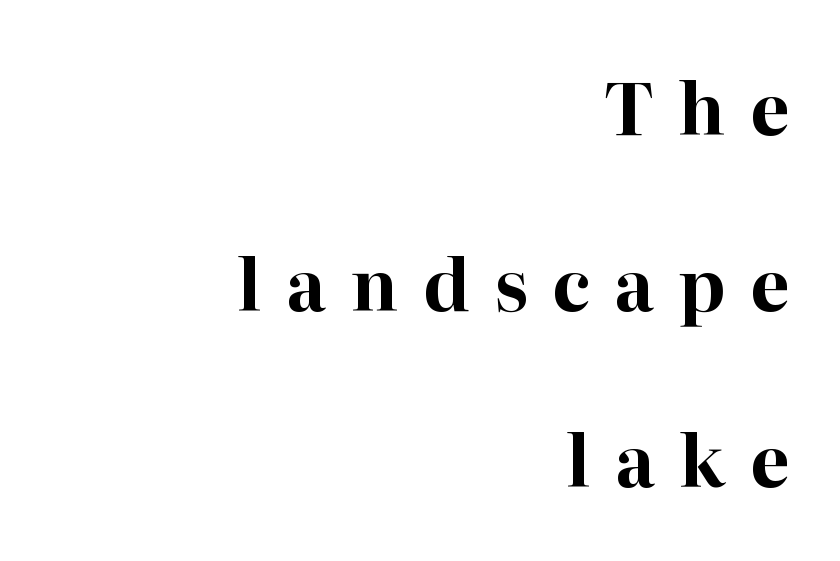
The lines are quadded right. The face used here is proportionally spaced, like ordinary book or web type. Regarding serifs, this sample has them. The passage shown is emphatically bold.
